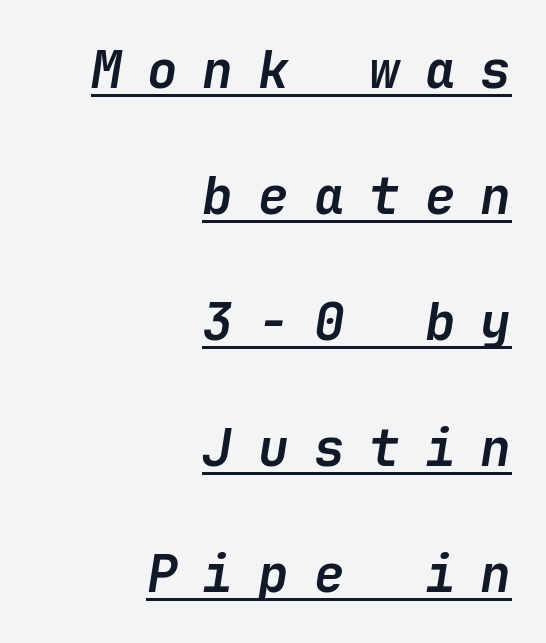
In terms of leading, this rendering errs on the spacious side. Which margin do the lines hug? The right one — the left edge is uneven. The passage shown leans; its letterforms are oblique. Substantial extra tracking has been applied to these lines.
